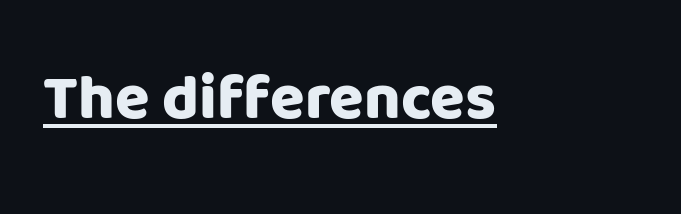
Typesetter's note: full bold, strokes at maximum text heaviness. Here the glyphs are tracked normally, forming tight word shapes. The typesetter has applied underlining to the passage shown. Notice how the stems are strictly vertical — no italics here. The face used here is proportionally spaced, like ordinary book or web type. A sans-serif font was chosen for this passage.
